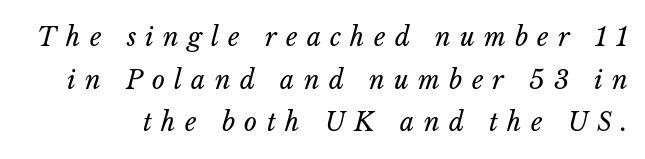
{"italic": "yes", "lean": "right", "slant_degrees": 14, "bold": "no", "underline": "no", "line_spacing_ratio": 1.71, "letter_spacing": "wide", "letter_spacing_em": 0.37, "glyph_px": 25}
